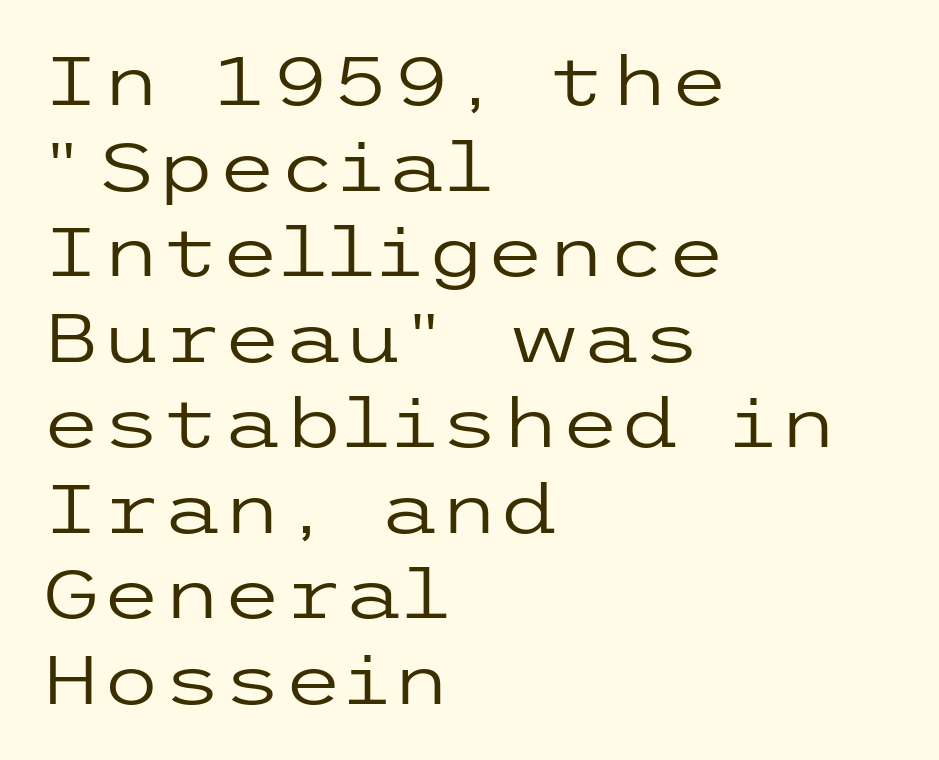
Q: Is the text bold? A: No.
Q: Is the text italic (slanted)? A: No, it is upright.
Q: Is the typeface a serif or a sans-serif typeface? A: Sans-serif.
Q: Is the text underlined? A: No.
Q: How is the paragraph aligned? A: Left-aligned.
Q: Is the spacing between letters normal or unusually wide? A: Normal.
Q: Width (condensed, normal, or wide)? A: Wide.
Q: Stroke contrast? A: Low.
Q: x-height? A: Medium.
